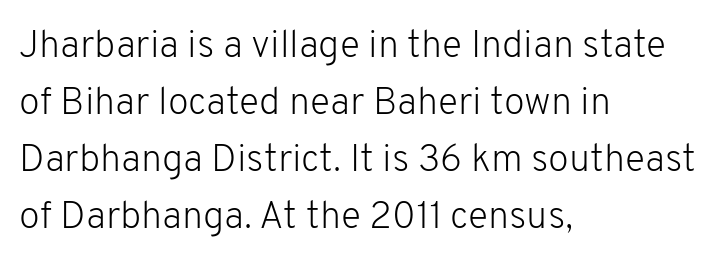
Q: Is the text bold? A: No.
Q: Is the text italic (slanted)? A: No, it is upright.
Q: Is the typeface a serif or a sans-serif typeface? A: Sans-serif.
Q: Is the text underlined? A: No.
Q: How is the paragraph aligned? A: Left-aligned.
Q: Is the spacing between letters normal or unusually wide? A: Normal.
Q: Is the spacing between lines tight, normal or loose? A: Normal.
Q: Width (condensed, normal, or wide)? A: Normal.
Q: Stroke contrast? A: Low.
Q: x-height? A: Medium.
Q: Monospaced? A: No.
